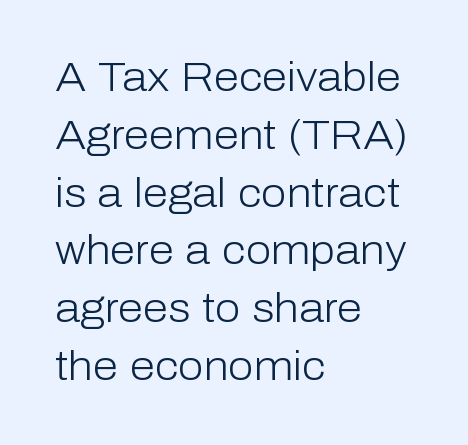
The rendering uses natural spacing where letterforms have individual widths. Weight: in the light-to-regular range. The text was rendered using a sans face with plain stroke endings. Compared with typical body copy, the letter spacing here is the same. Short and long lines alike share a common starting point at left. Type without underlining.
